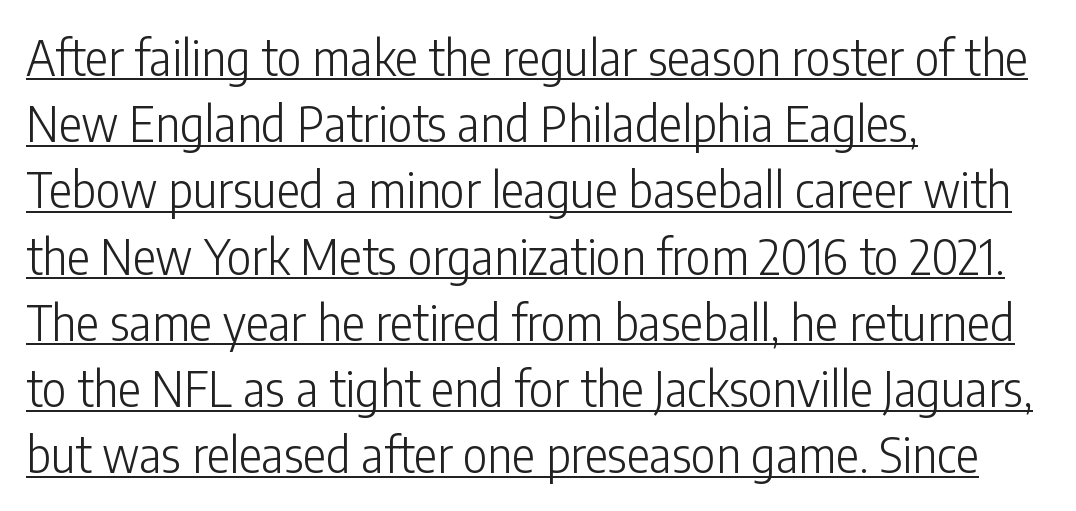
{"serif": "no", "italic": "no", "bold": "no", "weight": "light", "width": "condensed", "stroke_contrast": "low", "x_height": "medium", "monospaced": "no", "underline": "yes", "align": "left", "line_spacing": "normal", "line_spacing_ratio": 1.38, "letter_spacing": "normal", "letter_spacing_em": 0.0, "glyph_px": 48}
